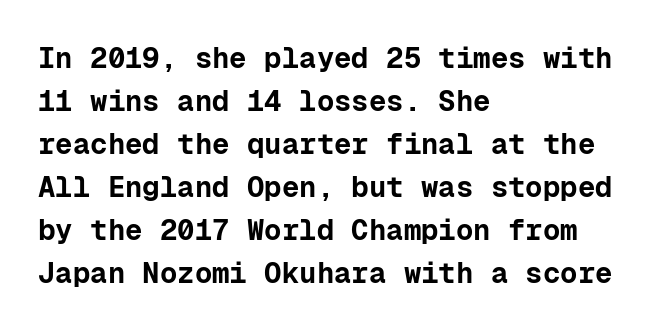
Q: Is the text bold? A: Yes.
Q: Is the text italic (slanted)? A: No, it is upright.
Q: Is the typeface a serif or a sans-serif typeface? A: Sans-serif.
Q: Is the text underlined? A: No.
Q: How is the paragraph aligned? A: Left-aligned.
Q: Is the spacing between letters normal or unusually wide? A: Normal.
Q: Is the spacing between lines tight, normal or loose? A: Normal.
Q: Width (condensed, normal, or wide)? A: Normal.
Q: Stroke contrast? A: Low.
Q: x-height? A: Medium.
Q: Monospaced? A: Yes.
